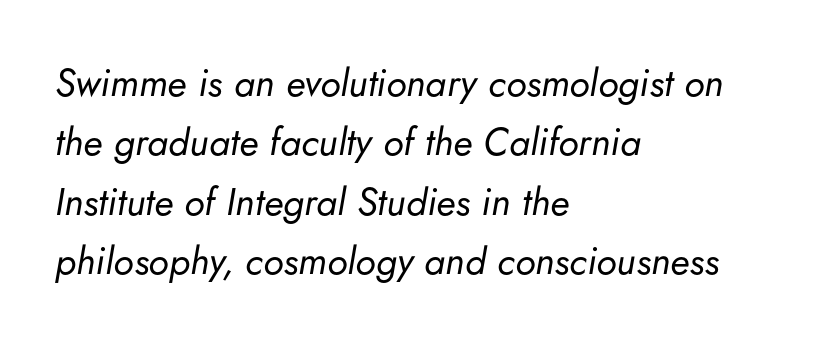
The whole block is typeset with a tilt. Weight: regular or lighter. Check under the words: just untouched page. This block has exactly the height ordinary leading produces.
